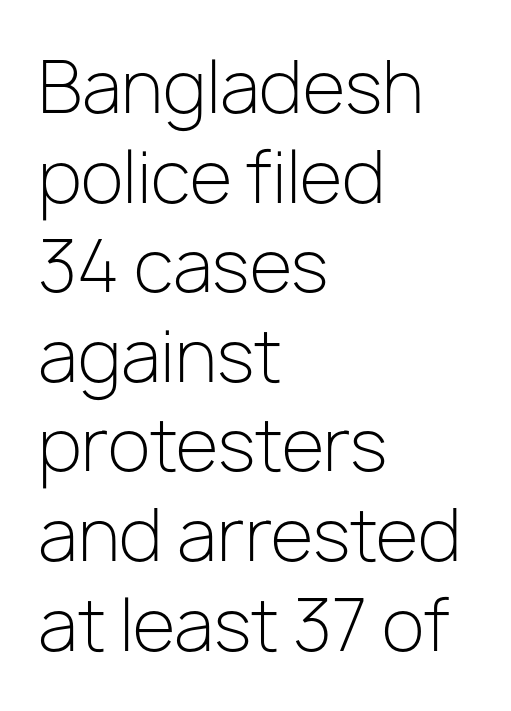
{"serif": "no", "italic": "no", "bold": "no", "weight": "light", "width": "normal", "stroke_contrast": "low", "x_height": "medium", "monospaced": "no", "underline": "no", "align": "left", "line_spacing": "normal", "line_spacing_ratio": 1.28, "letter_spacing": "normal", "letter_spacing_em": 0.0, "glyph_px": 70}
